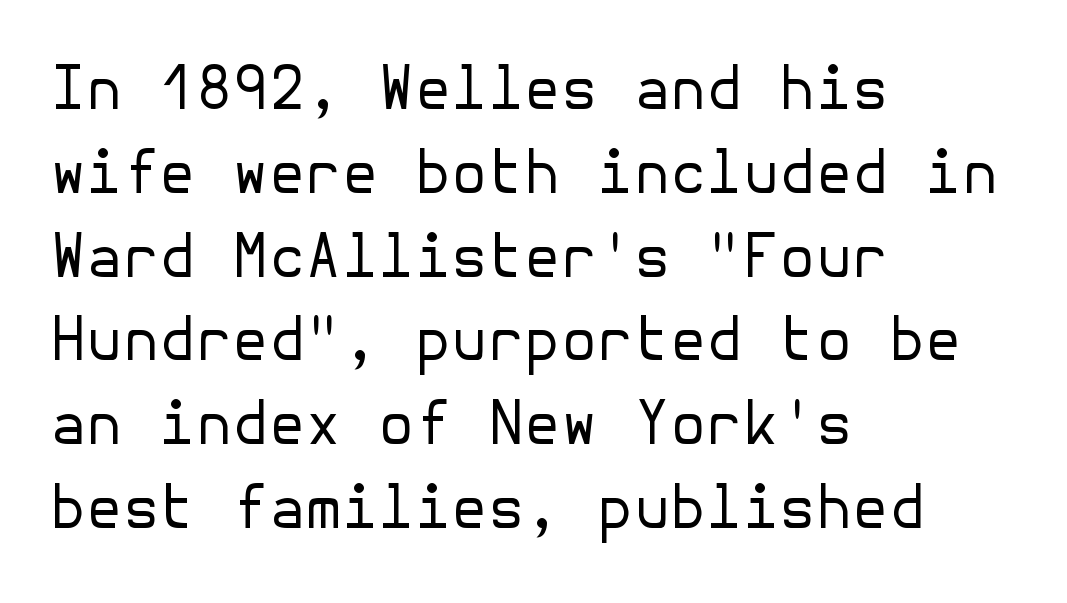
The image shows 59 px regular-weight sans-serif type, upright; set left-aligned, normal line spacing (1.42x), normal letter spacing, not underlined; low stroke contrast and a medium x-height.
